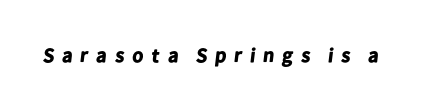
The passage shown has open, widely tracked lettering throughout. Rule under the text: the space is simply empty. The face used here has the dense, thick strokes of a bold.
